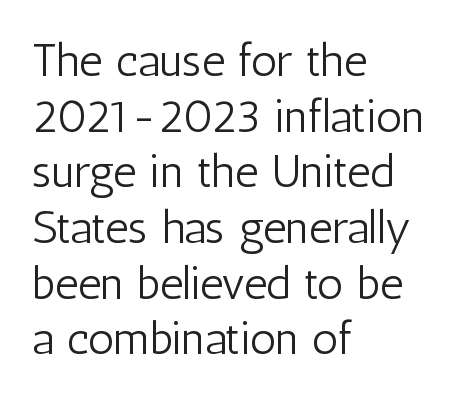
The image shows 46 px light, condensed sans-serif type, upright; set left-aligned, line spacing 1.21x, normal letter spacing, not underlined; low stroke contrast and a medium x-height.
